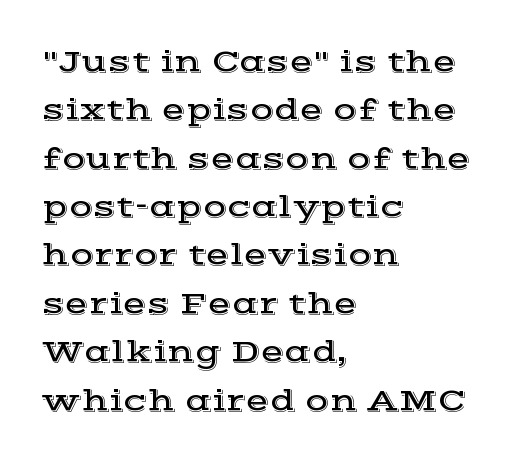
The image shows 31 px wide serif type, upright; set left-aligned, normal line spacing (1.56x), normal letter spacing, not underlined; a medium x-height.
